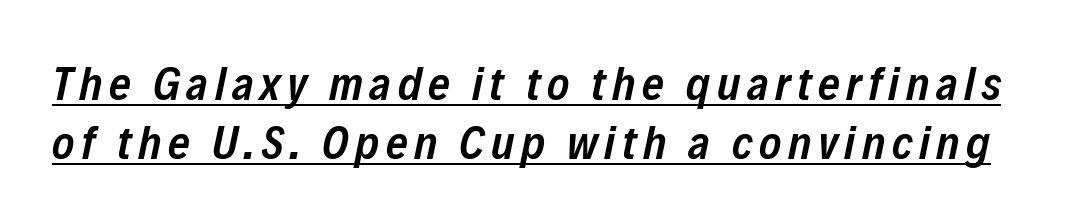
These lines were composed using italics. Its strokes are somewhat broadened, the hallmark of semibold type. The glyphs are accompanied by a horizontal stroke just below them. Students, observe: this is what conventionally led text looks like. This sample has the flowing, uneven cadence of proportional lettering.
